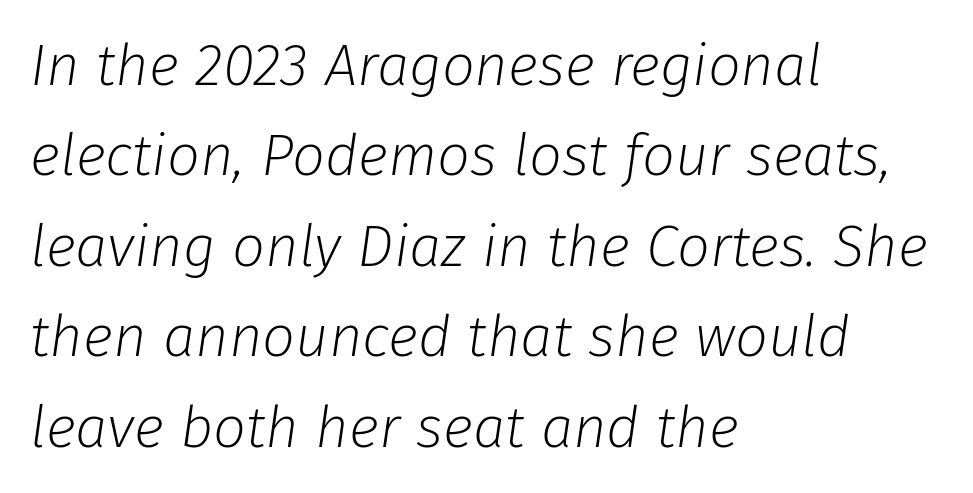
{"italic": "yes", "lean": "right", "slant_degrees": 8, "bold": "no", "weight": "light", "width": "normal", "stroke_contrast": "low", "x_height": "medium", "monospaced": "no", "underline": "no", "align": "left", "line_spacing": "normal", "line_spacing_ratio": 1.56, "letter_spacing": "normal", "letter_spacing_em": 0.0, "glyph_px": 58}
